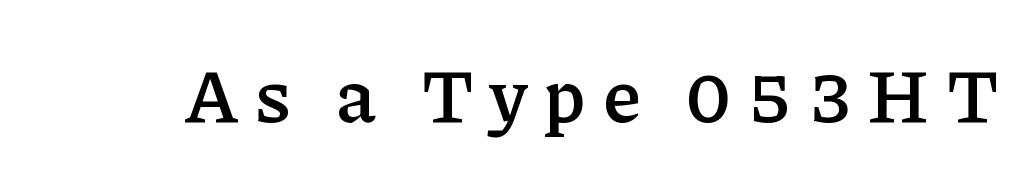
{"serif": "yes", "italic": "no", "bold": "semi", "weight": "semibold", "width": "normal", "stroke_contrast": "low", "x_height": "medium", "monospaced": "no", "underline": "no", "letter_spacing": "wide", "letter_spacing_em": 0.22, "glyph_px": 76}
